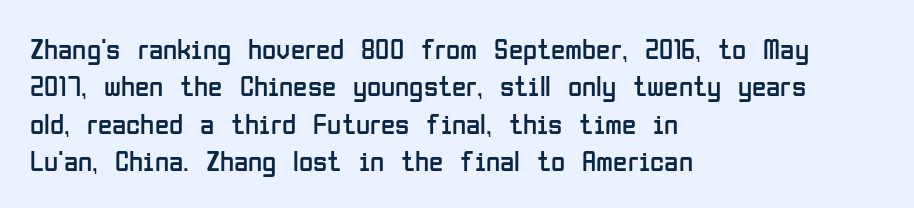
{"serif": "no", "italic": "no", "bold": "no", "weight": "regular", "width": "condensed", "stroke_contrast": "low", "x_height": "medium", "monospaced": "no", "underline": "no", "align": "left", "line_spacing": "normal", "line_spacing_ratio": 1.29, "letter_spacing": "normal", "letter_spacing_em": 0.0, "glyph_px": 29}
